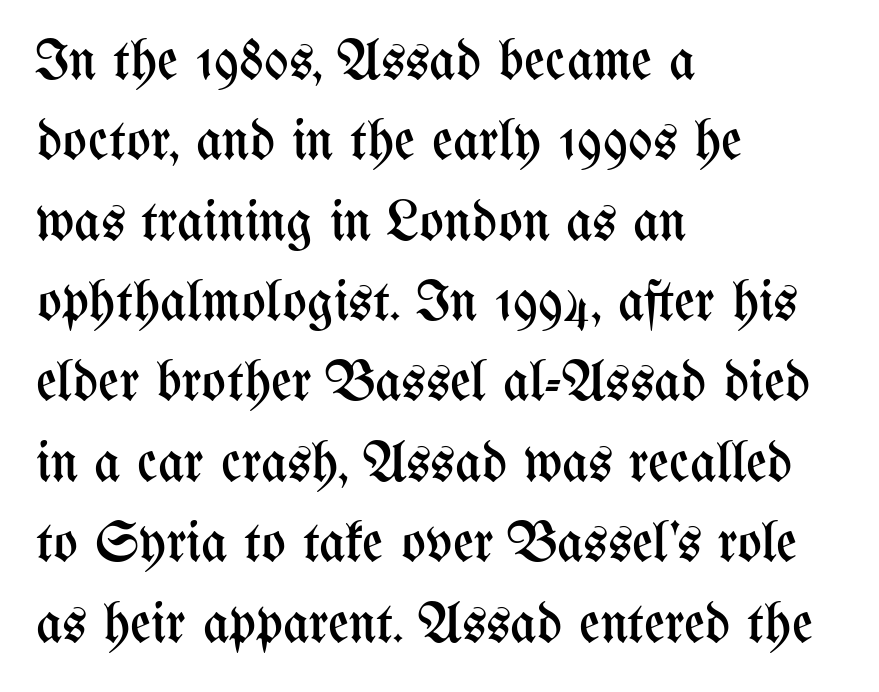
{"italic": "no", "bold": "no", "weight": "regular", "width": "condensed", "stroke_contrast": "medium", "x_height": "medium", "monospaced": "no", "underline": "no", "align": "left", "line_spacing": "normal", "line_spacing_ratio": 1.41, "letter_spacing": "normal", "letter_spacing_em": 0.0, "glyph_px": 57}
